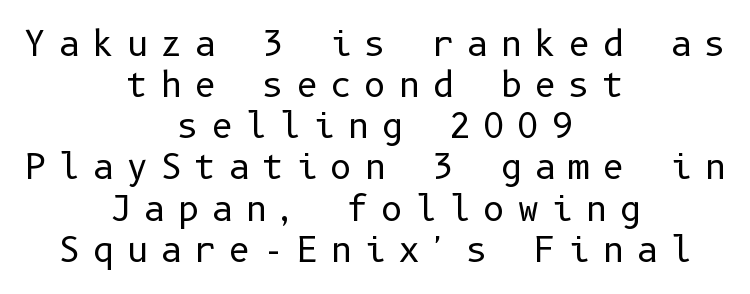
In terms of letterform style, serifs are entirely absent. The characters are drawn with everyday or finer stroke widths. Descenders hang freely into open space. There is plenty of visible air inserted between adjacent glyphs. The rag falls on both sides of this text block equally. In terms of posture, this sample is upright.
